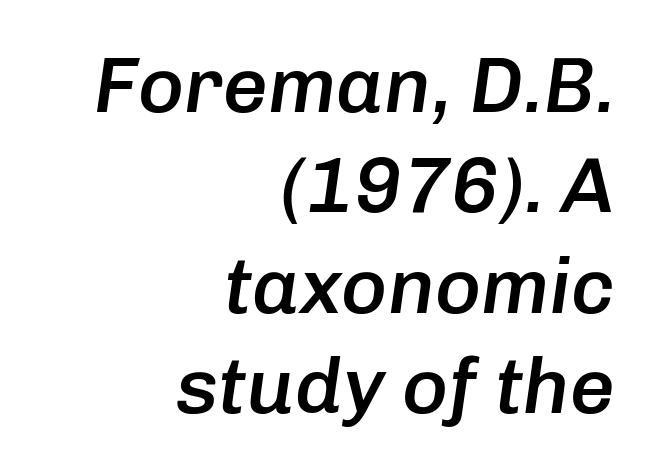
Is the block centered? No — it sits flush against the right margin. The lettering tilts uniformly, giving the passage an italic look. Plain, unruled lines of type. Quick note: interline space is typical. Students, note that the glyphs here touch the page at normal intervals. As a designer I'd log this as weight 600, semibold.
